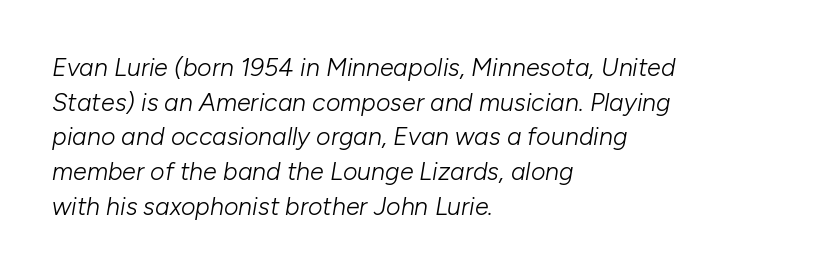
Is this a heavy cut? Hardly; it is regular or lighter. Does the leading feel generous? No, just average. Does extra space separate the letters? No, they use regular spacing. Type without underlining. Would a proofreader flag this as italicized? Yes. Short and long lines alike share a common starting point at left.
